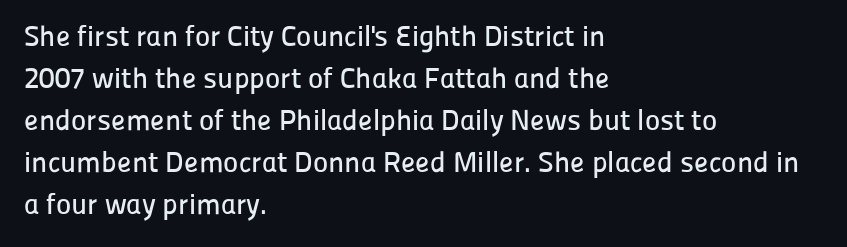
{"serif": "no", "italic": "no", "width": "normal", "stroke_contrast": "low", "x_height": "medium", "monospaced": "no", "underline": "no", "align": "left", "line_spacing": "normal", "line_spacing_ratio": 1.45, "letter_spacing": "normal", "letter_spacing_em": 0.0, "glyph_px": 29}
